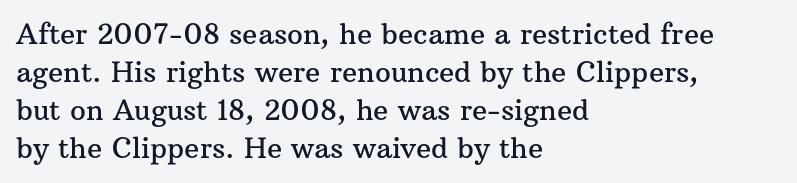
Q: Is the text italic (slanted)? A: No, it is upright.
Q: Is the typeface a serif or a sans-serif typeface? A: Serif.
Q: Is the text underlined? A: No.
Q: How is the paragraph aligned? A: Left-aligned.
Q: Is the spacing between letters normal or unusually wide? A: Normal.
Q: Is the spacing between lines tight, normal or loose? A: Normal.
Q: Width (condensed, normal, or wide)? A: Normal.
Q: Stroke contrast? A: Medium.
Q: x-height? A: Medium.
Q: Monospaced? A: No.
